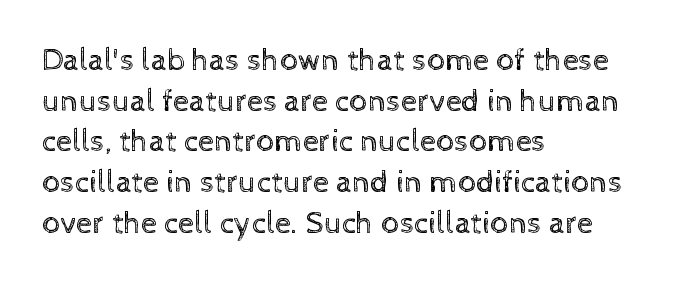
These lines sit exactly where default settings would place them. Stems and bowls with no extra thickness — not bold. Alignment: flush left. Varying glyph widths throughout — classic text-font behaviour. Each word holds together tightly as a unit, with standard inter-letter gaps.
